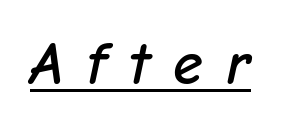
{"italic": "yes", "lean": "right", "slant_degrees": 12, "width": "normal", "stroke_contrast": "low", "x_height": "medium", "monospaced": "no", "underline": "yes", "letter_spacing": "wide", "letter_spacing_em": 0.39, "glyph_px": 60}
